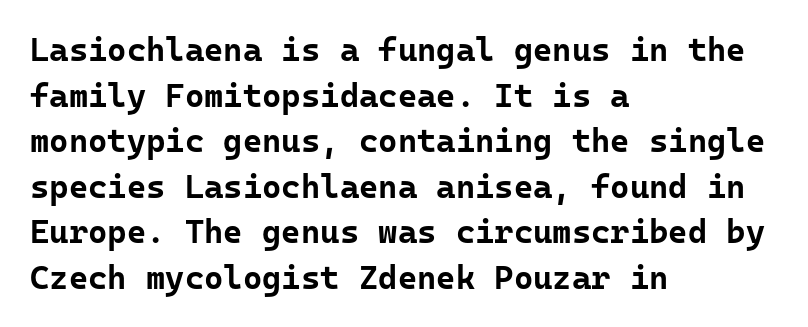
Q: Is the text bold? A: Yes.
Q: Is the text italic (slanted)? A: No, it is upright.
Q: Is the typeface a serif or a sans-serif typeface? A: Sans-serif.
Q: Is the text underlined? A: No.
Q: How is the paragraph aligned? A: Left-aligned.
Q: Is the spacing between letters normal or unusually wide? A: Normal.
Q: Is the spacing between lines tight, normal or loose? A: Normal.
Q: Width (condensed, normal, or wide)? A: Normal.
Q: Stroke contrast? A: Low.
Q: x-height? A: Medium.
Q: Monospaced? A: Yes.
